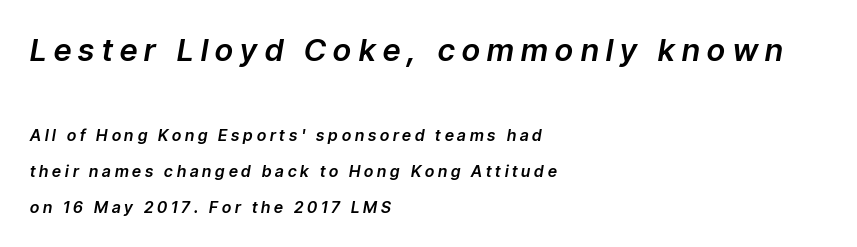
Q: Is the text italic (slanted)? A: Yes, it leans right by about 9 degrees.
Q: Is the text underlined? A: No.
Q: How is the paragraph aligned? A: Left-aligned.
Q: Is the spacing between letters normal or unusually wide? A: Unusually wide.
Q: Is the spacing between lines tight, normal or loose? A: Loose.
Q: Which block of text is set in a larger size, the first (top) or the second (bottom)? A: The first (top) one.
Q: Width (condensed, normal, or wide)? A: Normal.
Q: Stroke contrast? A: Low.
Q: x-height? A: Medium.
Q: Monospaced? A: No.
